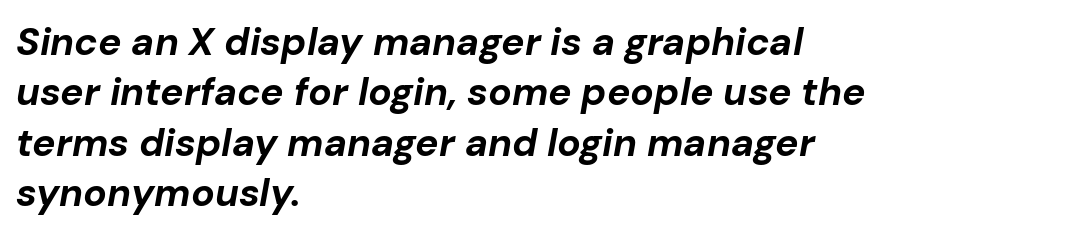
The image shows 39 px bold type, italic (leaning right); set left-aligned, normal line spacing (1.29x), normal letter spacing, not underlined; low stroke contrast and a medium x-height.
